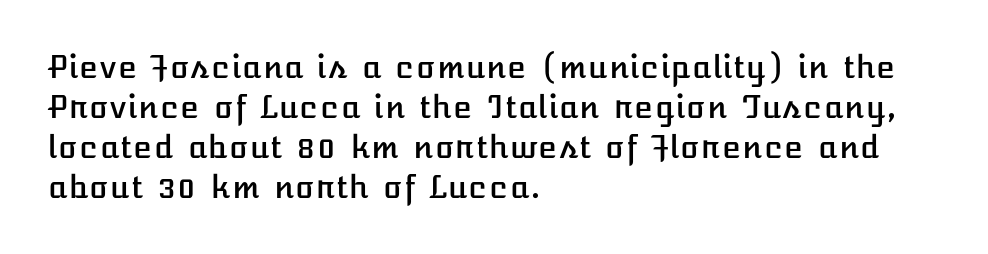
Q: Is the text italic (slanted)? A: No, it is upright.
Q: Is the text underlined? A: No.
Q: How is the paragraph aligned? A: Left-aligned.
Q: Is the spacing between letters normal or unusually wide? A: Normal.
Q: Is the spacing between lines tight, normal or loose? A: Normal.
Q: Width (condensed, normal, or wide)? A: Normal.
Q: Stroke contrast? A: Low.
Q: x-height? A: Medium.
